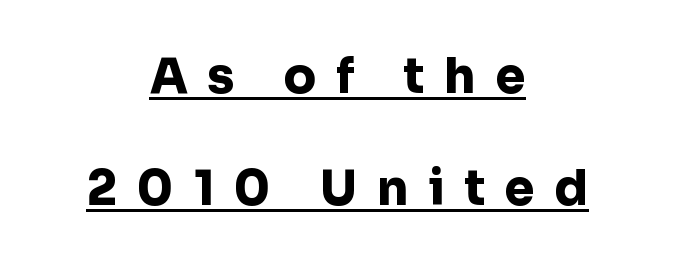
{"serif": "no", "italic": "no", "bold": "yes", "weight": "heavy", "width": "normal", "stroke_contrast": "low", "x_height": "medium", "monospaced": "no", "underline": "yes", "align": "center", "line_spacing": "loose", "line_spacing_ratio": 2.33, "letter_spacing": "wide", "letter_spacing_em": 0.41, "glyph_px": 48}
